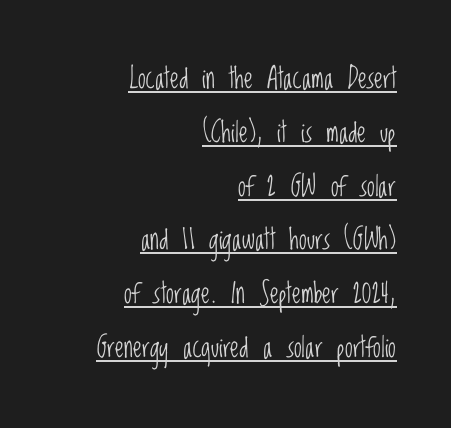
The image shows 28 px light, condensed sans-serif type, upright; set right-aligned, loose line spacing (1.92x), normal letter spacing, underlined; low stroke contrast and a large x-height.
